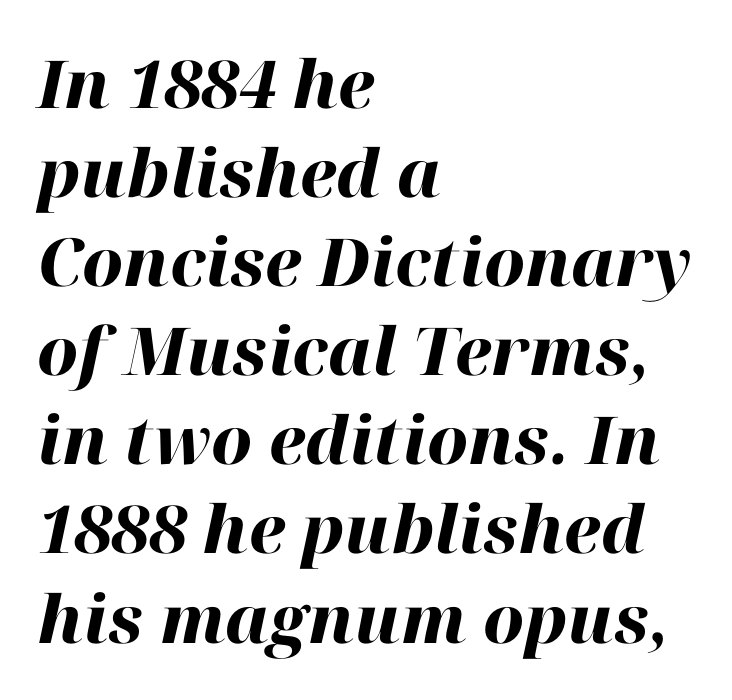
Q: Is the text bold? A: Yes.
Q: Is the text italic (slanted)? A: Yes, it leans right by about 12 degrees.
Q: Is the text underlined? A: No.
Q: How is the paragraph aligned? A: Left-aligned.
Q: Is the spacing between letters normal or unusually wide? A: Normal.
Q: Is the spacing between lines tight, normal or loose? A: Normal.
Q: Width (condensed, normal, or wide)? A: Normal.
Q: Stroke contrast? A: High.
Q: x-height? A: Medium.
Q: Monospaced? A: No.
